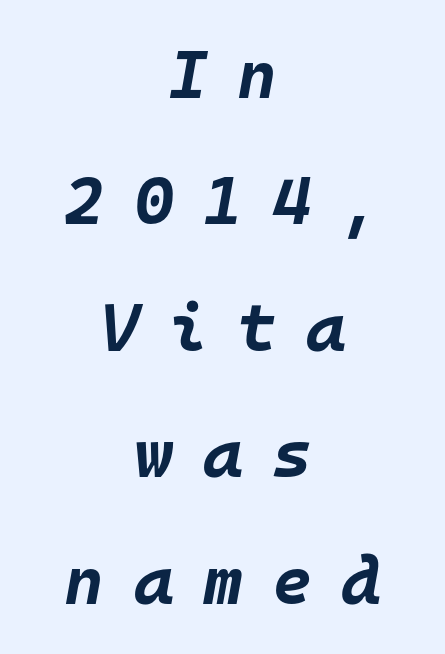
The image shows 68 px bold type, italic (leaning right), monospaced; set centered, line spacing 1.86x, unusually wide letter spacing (+0.43 em), not underlined; low stroke contrast and a large x-height.
